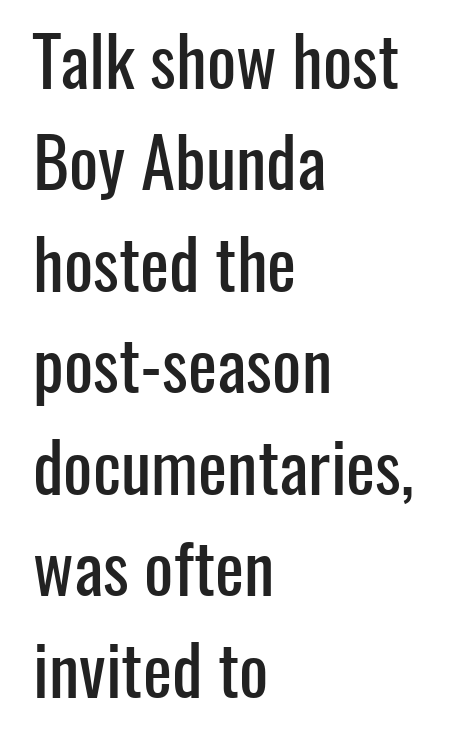
Quick note: interline space is typical. The face used here is rendered with its standard letterfit. The axis of the letterforms is exactly vertical. Stroke terminals: plain, sans-serif. Each letter keeps its own natural width here, so spacing adapts to shape. Layout note: lines flush left.
